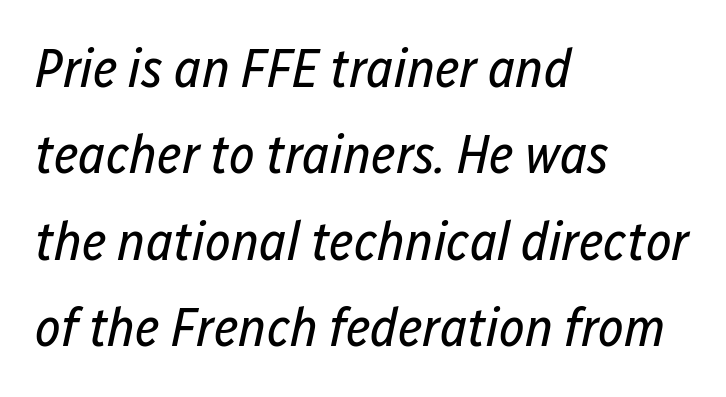
Q: Is the text bold? A: No.
Q: Is the text italic (slanted)? A: Yes, it leans right by about 12 degrees.
Q: Is the text underlined? A: No.
Q: How is the paragraph aligned? A: Left-aligned.
Q: Is the spacing between letters normal or unusually wide? A: Normal.
Q: Is the spacing between lines tight, normal or loose? A: Normal.
Q: Width (condensed, normal, or wide)? A: Condensed.
Q: Stroke contrast? A: Low.
Q: x-height? A: Medium.
Q: Monospaced? A: No.
